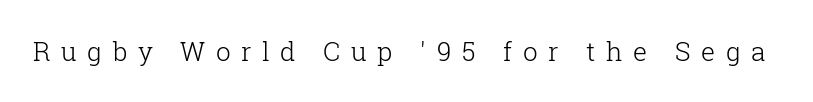
{"italic": "no", "bold": "no", "underline": "no", "letter_spacing": "wide", "letter_spacing_em": 0.41, "glyph_px": 26}
